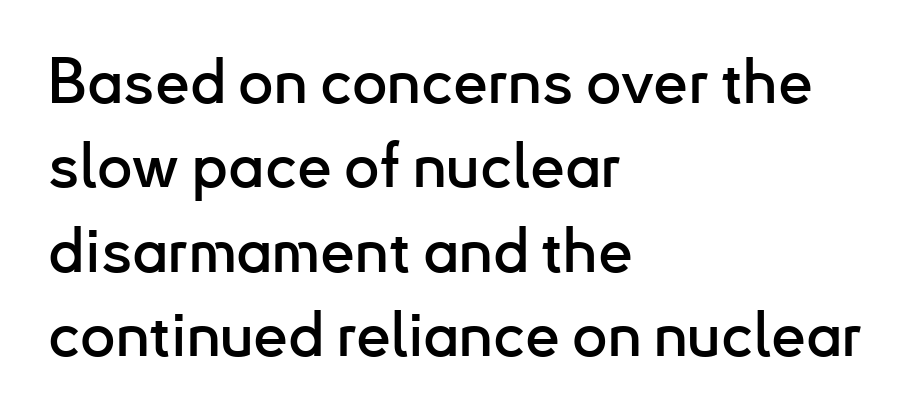
Q: Is the text italic (slanted)? A: No, it is upright.
Q: Is the typeface a serif or a sans-serif typeface? A: Sans-serif.
Q: Is the text underlined? A: No.
Q: How is the paragraph aligned? A: Left-aligned.
Q: Is the spacing between letters normal or unusually wide? A: Normal.
Q: Is the spacing between lines tight, normal or loose? A: Normal.
Q: Width (condensed, normal, or wide)? A: Normal.
Q: Stroke contrast? A: Low.
Q: x-height? A: Small.
Q: Monospaced? A: No.
